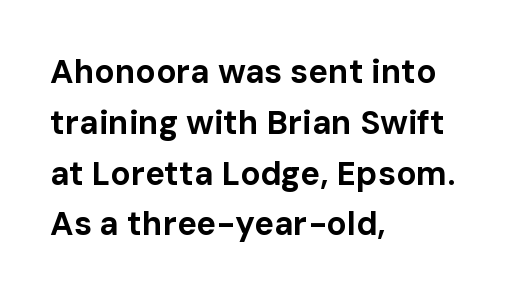
How are the letters spaced? Ordinarily, with no added tracking. The space directly below the letters is spotless. Reading down the block, your eye returns to a fixed left position each line. Chunky letters — that's bold for sure.
